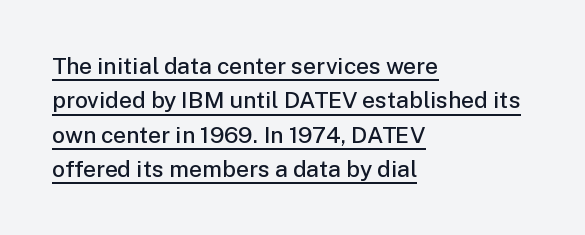
The letters sit at their default tracking, neither squeezed nor spread. I'd describe the lettering as semibold — firm but not a full bold. Italic: no, the glyphs are upright roman. The lettering is marked with a stroke running underneath it. Honestly, the row spacing looks completely unremarkable.
